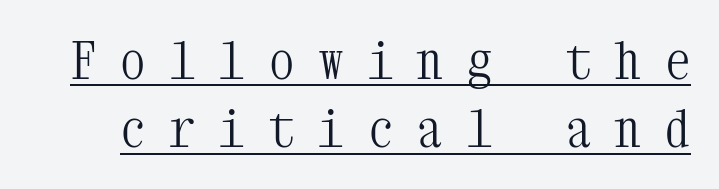
Q: Is the text bold? A: No.
Q: Is the text italic (slanted)? A: No, it is upright.
Q: Is the typeface a serif or a sans-serif typeface? A: Serif.
Q: Is the text underlined? A: Yes.
Q: Is the spacing between letters normal or unusually wide? A: Unusually wide.
Q: Is the spacing between lines tight, normal or loose? A: Normal.
Q: Width (condensed, normal, or wide)? A: Condensed.
Q: Stroke contrast? A: Medium.
Q: x-height? A: Medium.
Q: Monospaced? A: Yes.
